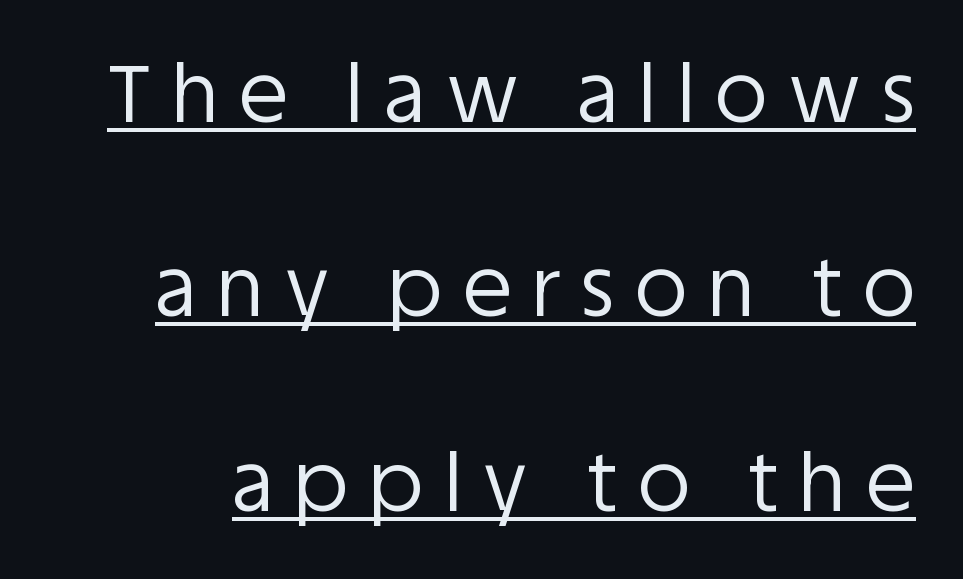
Q: Is the text bold? A: No.
Q: Is the text italic (slanted)? A: No, it is upright.
Q: Is the typeface a serif or a sans-serif typeface? A: Sans-serif.
Q: Is the text underlined? A: Yes.
Q: Is the spacing between letters normal or unusually wide? A: Unusually wide.
Q: Is the spacing between lines tight, normal or loose? A: Loose.
Q: Width (condensed, normal, or wide)? A: Normal.
Q: Stroke contrast? A: Low.
Q: x-height? A: Large.
Q: Monospaced? A: No.
